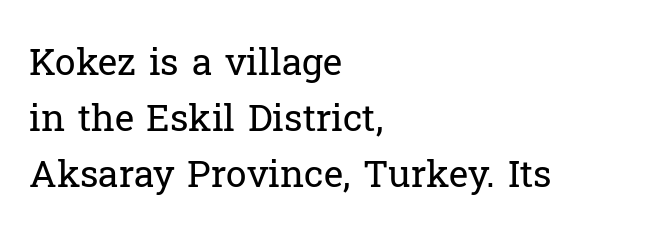
{"serif": "yes", "italic": "no", "bold": "no", "weight": "regular", "width": "normal", "stroke_contrast": "low", "x_height": "medium", "monospaced": "no", "underline": "no", "align": "left", "line_spacing": "normal", "line_spacing_ratio": 1.52, "letter_spacing": "normal", "letter_spacing_em": 0.0, "glyph_px": 37}
